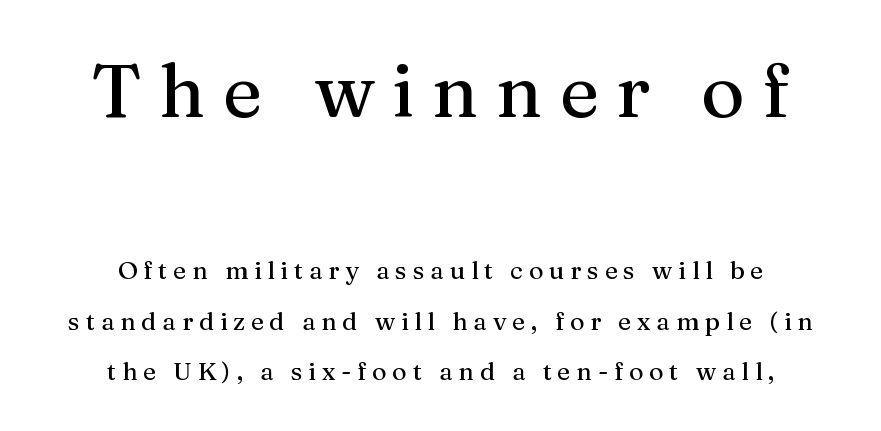
The image shows 75 px serif type, upright; set centered, loose line spacing (2.02x), unusually wide letter spacing (+0.23 em), not underlined; the first (top) block is 3.0x larger; medium stroke contrast and a medium x-height.
